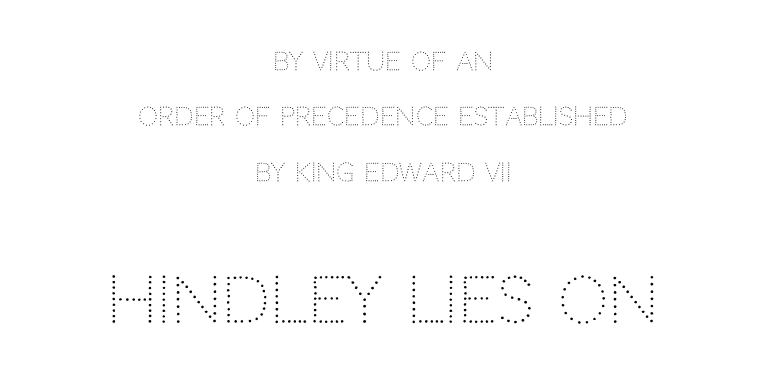
The image shows 63 px light sans-serif type, upright; set centered, loose line spacing (2.22x), normal letter spacing, not underlined; the second (bottom) block is 2.52x larger; low stroke contrast and a large x-height.
